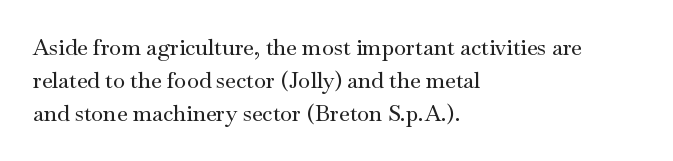
Q: Is the text italic (slanted)? A: No, it is upright.
Q: Is the text underlined? A: No.
Q: How is the paragraph aligned? A: Left-aligned.
Q: Is the spacing between letters normal or unusually wide? A: Normal.
Q: Is the spacing between lines tight, normal or loose? A: Normal.
